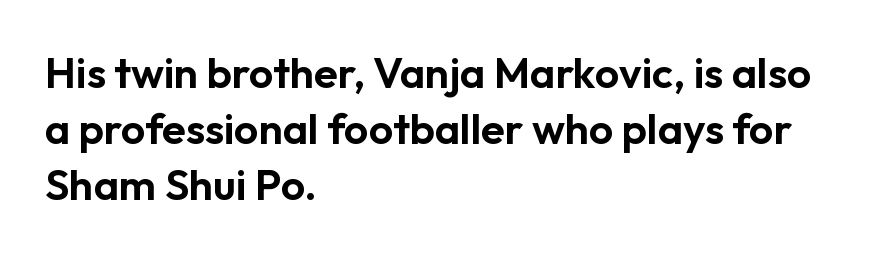
The image shows 43 px sans-serif type, upright; set left-aligned, normal line spacing (1.3x), normal letter spacing, not underlined; low stroke contrast and a medium x-height.
